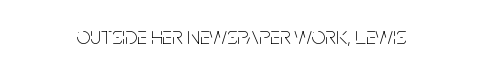
{"italic": "no", "bold": "no", "underline": "no", "letter_spacing": "normal", "letter_spacing_em": 0.0, "glyph_px": 25}
